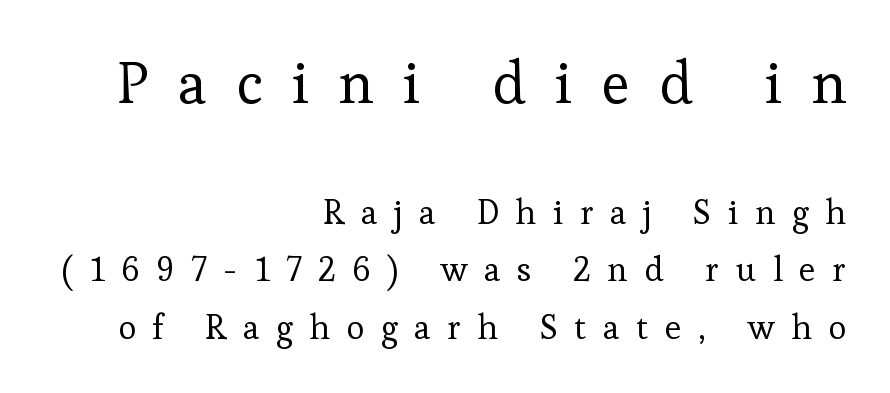
{"serif": "yes", "italic": "no", "bold": "no", "weight": "regular", "width": "normal", "stroke_contrast": "low", "x_height": "medium", "monospaced": "no", "underline": "no", "align": "right", "line_spacing": "normal", "line_spacing_ratio": 1.68, "letter_spacing": "wide", "letter_spacing_em": 0.49, "larger_block": "first", "size_ratio": 1.74, "glyph_px": 59}
